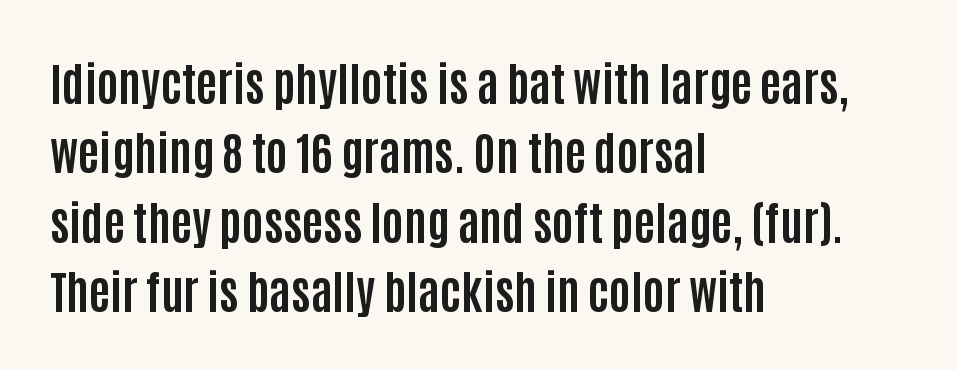
The designer left line spacing at the default. Here the glyphs are tracked normally, forming tight word shapes. The lines in this sample share a left origin and differ only in where they stop. To sum up the face: it is a sans, with no serifs. Nope, not italic — everything's standing straight. Letters rest on an invisible, unmarked baseline.
